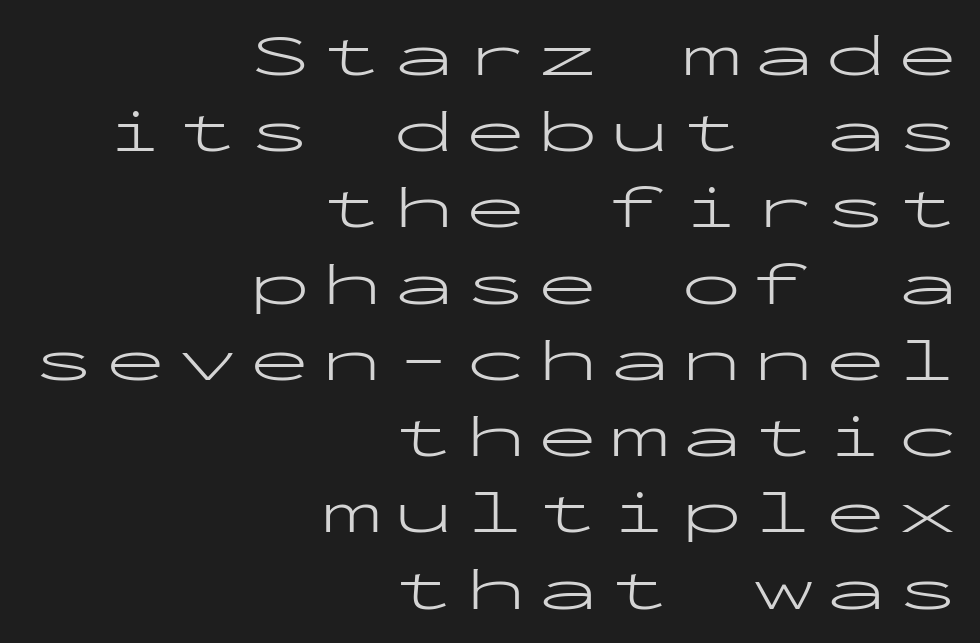
{"serif": "no", "italic": "no", "bold": "no", "weight": "light", "width": "wide", "stroke_contrast": "low", "x_height": "medium", "monospaced": "yes", "underline": "no", "align": "right", "line_spacing": "normal", "line_spacing_ratio": 1.25, "glyph_px": 61}
